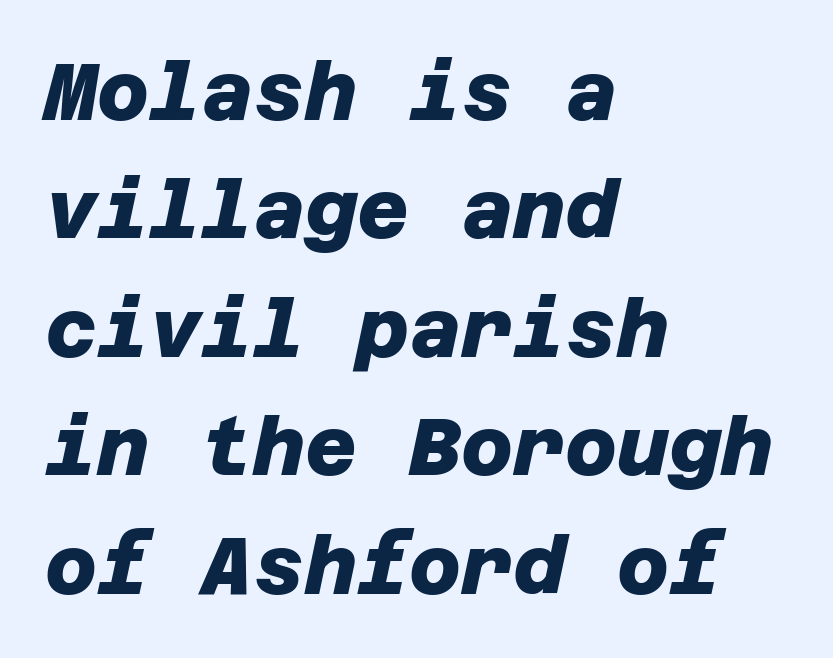
{"serif": "no", "bold": "yes", "weight": "heavy", "width": "normal", "stroke_contrast": "low", "x_height": "large", "underline": "no", "align": "left", "line_spacing": "normal", "line_spacing_ratio": 1.48, "letter_spacing": "normal", "letter_spacing_em": 0.0, "glyph_px": 80}
